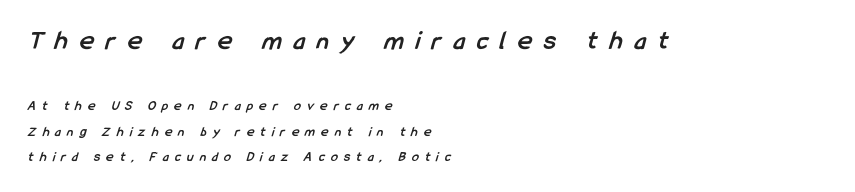
Q: Is the text bold? A: Yes.
Q: Is the text underlined? A: No.
Q: How is the paragraph aligned? A: Left-aligned.
Q: Is the spacing between letters normal or unusually wide? A: Unusually wide.
Q: Which block of text is set in a larger size, the first (top) or the second (bottom)? A: The first (top) one.
